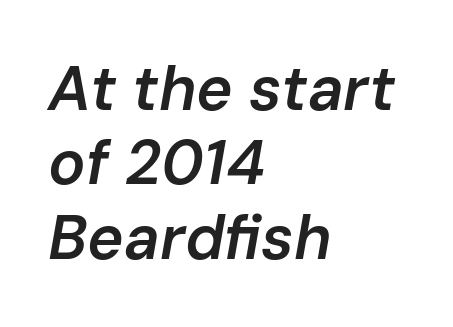
The image shows 62 px semibold type, italic (leaning right); set left-aligned, line spacing 1.2x, normal letter spacing, not underlined; low stroke contrast and a medium x-height.
